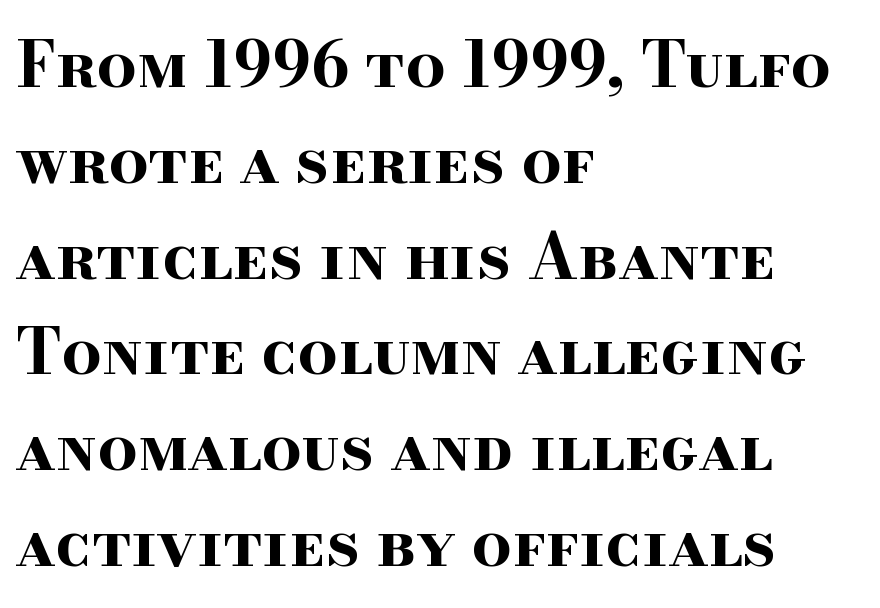
{"serif": "yes", "italic": "no", "bold": "yes", "weight": "bold", "width": "wide", "stroke_contrast": "high", "x_height": "small", "monospaced": "no", "underline": "no", "align": "left", "line_spacing": "normal", "line_spacing_ratio": 1.52, "letter_spacing": "normal", "letter_spacing_em": 0.0, "glyph_px": 63}
